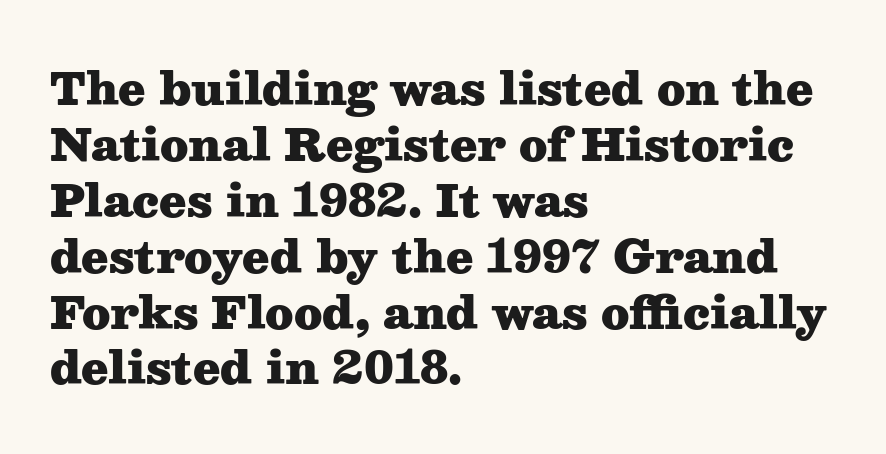
Q: Is the text bold? A: Yes.
Q: Is the text italic (slanted)? A: No, it is upright.
Q: Is the typeface a serif or a sans-serif typeface? A: Serif.
Q: Is the text underlined? A: No.
Q: How is the paragraph aligned? A: Left-aligned.
Q: Is the spacing between letters normal or unusually wide? A: Normal.
Q: Is the spacing between lines tight, normal or loose? A: Normal.
Q: Width (condensed, normal, or wide)? A: Wide.
Q: Stroke contrast? A: Medium.
Q: x-height? A: Medium.
Q: Monospaced? A: No.
